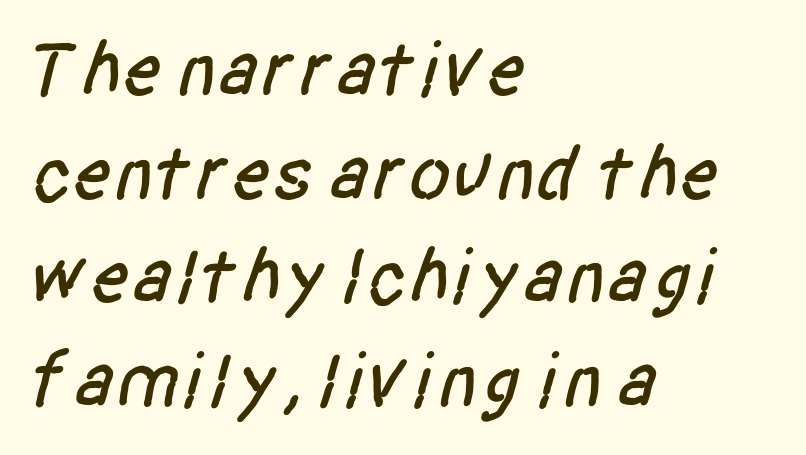
Q: Is the typeface a serif or a sans-serif typeface? A: Sans-serif.
Q: Is the text underlined? A: No.
Q: How is the paragraph aligned? A: Left-aligned.
Q: Is the spacing between letters normal or unusually wide? A: Normal.
Q: Is the spacing between lines tight, normal or loose? A: Normal.
Q: Width (condensed, normal, or wide)? A: Condensed.
Q: Stroke contrast? A: Low.
Q: x-height? A: Large.
Q: Monospaced? A: No.
